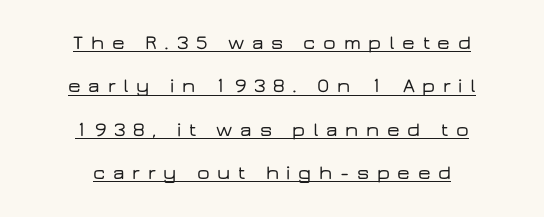
Every row of glyphs is offset so its center matches the block's center. Somebody hit Ctrl+U on this one — the words are underlined. Substantial extra tracking has been applied to these lines. The lettering stays uniformly vertical, giving the passage a roman look. Successive baselines arrive slowly, with a big drop between each.
